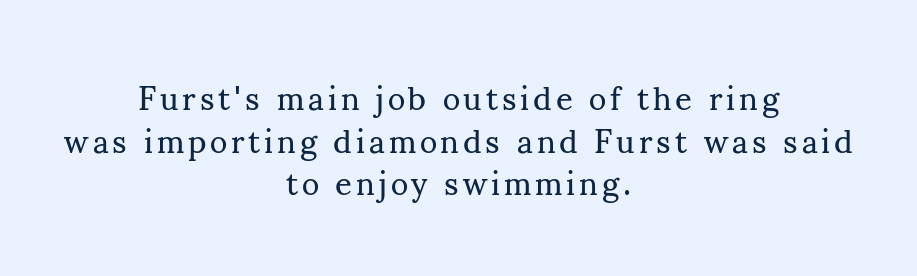
{"serif": "yes", "italic": "no", "bold": "no", "weight": "regular", "width": "normal", "stroke_contrast": "medium", "x_height": "small", "monospaced": "no", "underline": "no", "align": "center", "line_spacing": "normal", "line_spacing_ratio": 1.29, "glyph_px": 33}
